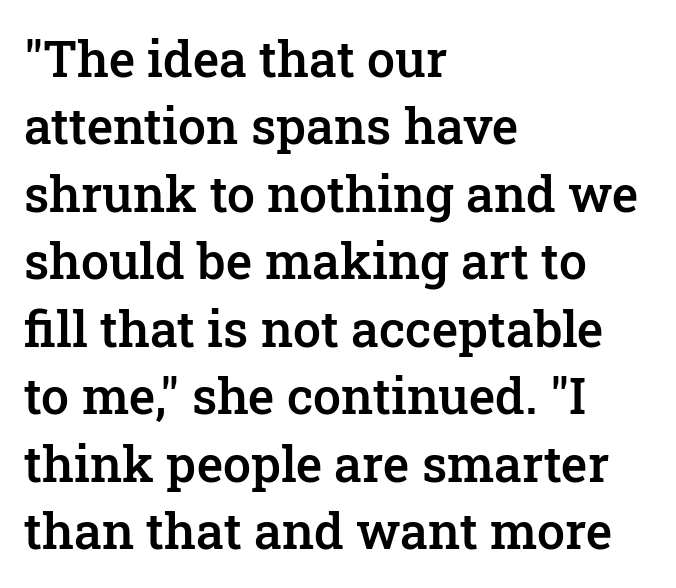
{"serif": "yes", "italic": "no", "bold": "semi", "weight": "semibold", "width": "normal", "stroke_contrast": "low", "x_height": "medium", "monospaced": "no", "underline": "no", "align": "left", "line_spacing": "normal", "line_spacing_ratio": 1.35, "letter_spacing": "normal", "letter_spacing_em": 0.0, "glyph_px": 50}
